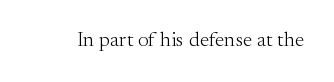
The image shows 21 px text type, upright; set normal letter spacing, not underlined.
